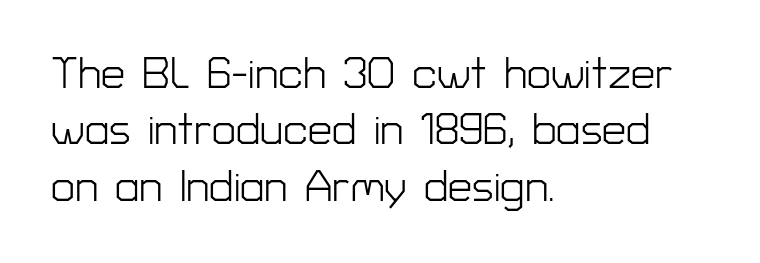
{"serif": "no", "italic": "no", "bold": "no", "weight": "light", "width": "normal", "stroke_contrast": "low", "x_height": "medium", "monospaced": "no", "underline": "no", "align": "left", "line_spacing": "normal", "line_spacing_ratio": 1.31, "letter_spacing": "normal", "letter_spacing_em": 0.0, "glyph_px": 43}
